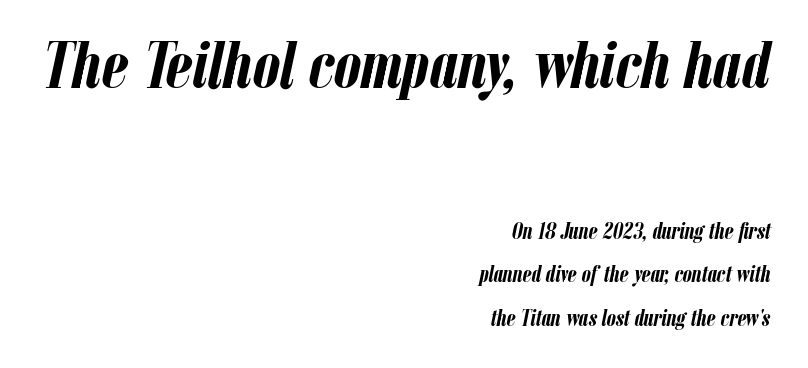
The image shows 68 px semibold, condensed type, italic (leaning right); set right-aligned, loose line spacing (1.9x), normal letter spacing, not underlined; the first (top) block is 2.96x larger; low stroke contrast and a medium x-height.
